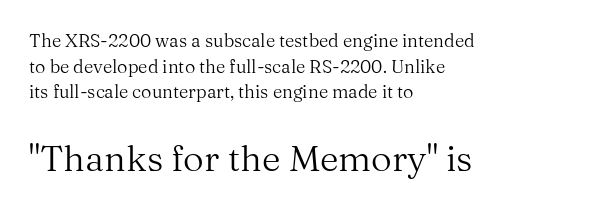
The image shows 36 px regular-weight serif type, upright; set left-aligned, normal line spacing (1.43x), normal letter spacing, not underlined; the second (bottom) block is 2.0x larger; medium stroke contrast and a medium x-height.
